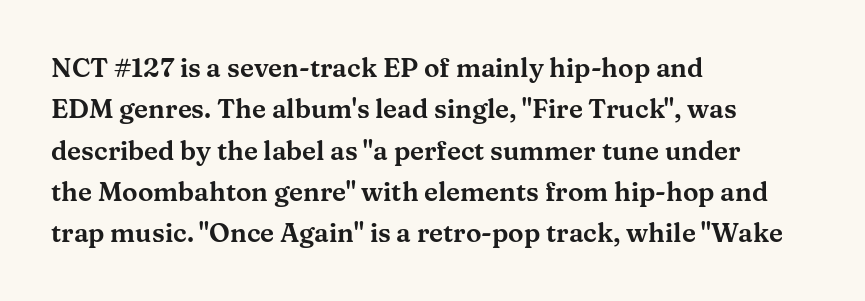
Q: Is the text italic (slanted)? A: No, it is upright.
Q: Is the text underlined? A: No.
Q: How is the paragraph aligned? A: Left-aligned.
Q: Is the spacing between letters normal or unusually wide? A: Normal.
Q: Is the spacing between lines tight, normal or loose? A: Normal.
